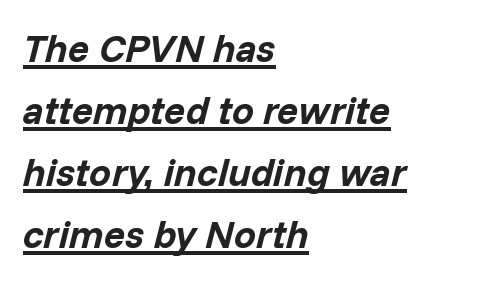
Proportional: the letters do not fall into vertical columns. Each glyph is drawn with heavy, bold strokes. Typeset ragged right — the left edge is the straight one. Slanted lettering throughout.
